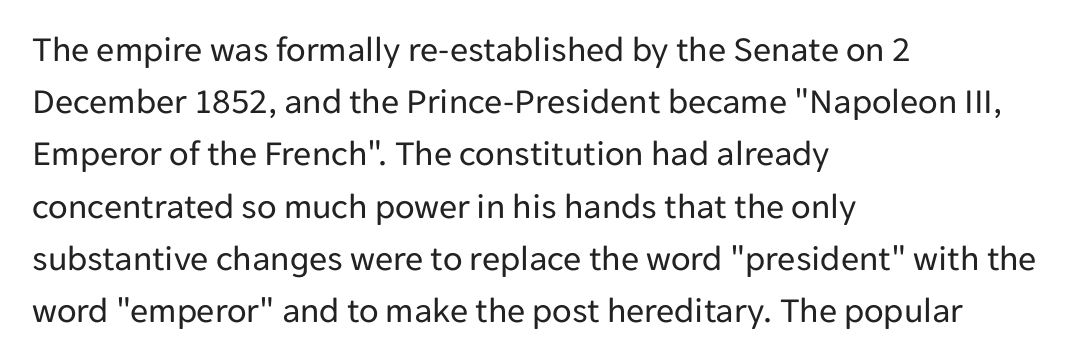
The image shows 36 px regular-weight sans-serif type, upright; set left-aligned, normal line spacing (1.45x), normal letter spacing, not underlined; low stroke contrast and a medium x-height.
